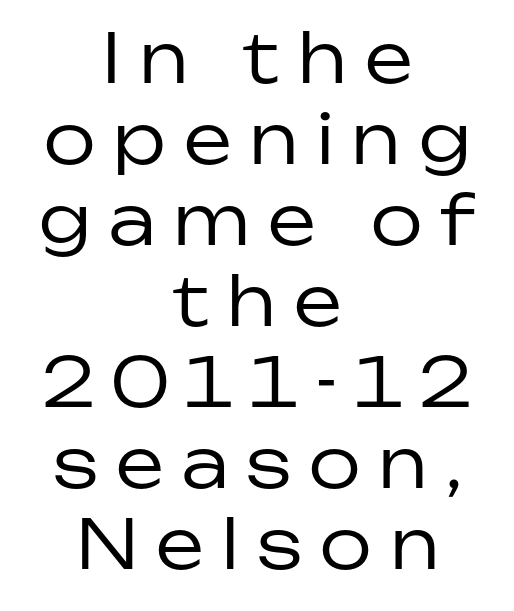
The image shows 68 px regular-weight sans-serif type, upright; set centered, line spacing 1.19x, unusually wide letter spacing (+0.27 em), not underlined; low stroke contrast and a medium x-height.
